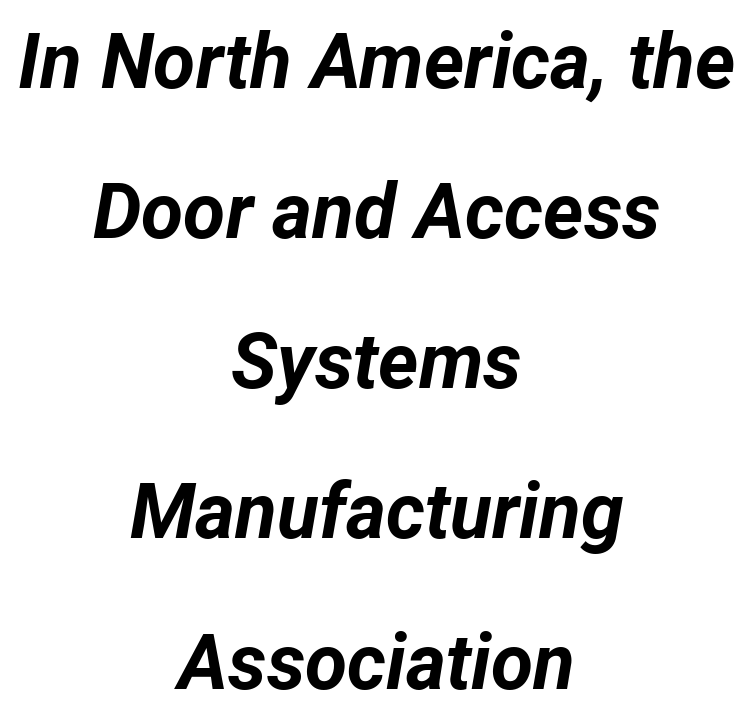
Q: Is the text bold? A: Yes.
Q: Is the text italic (slanted)? A: Yes, it leans right by about 12 degrees.
Q: Is the text underlined? A: No.
Q: How is the paragraph aligned? A: Centered.
Q: Is the spacing between letters normal or unusually wide? A: Normal.
Q: Is the spacing between lines tight, normal or loose? A: Loose.
Q: Width (condensed, normal, or wide)? A: Normal.
Q: Stroke contrast? A: Low.
Q: x-height? A: Medium.
Q: Monospaced? A: No.
